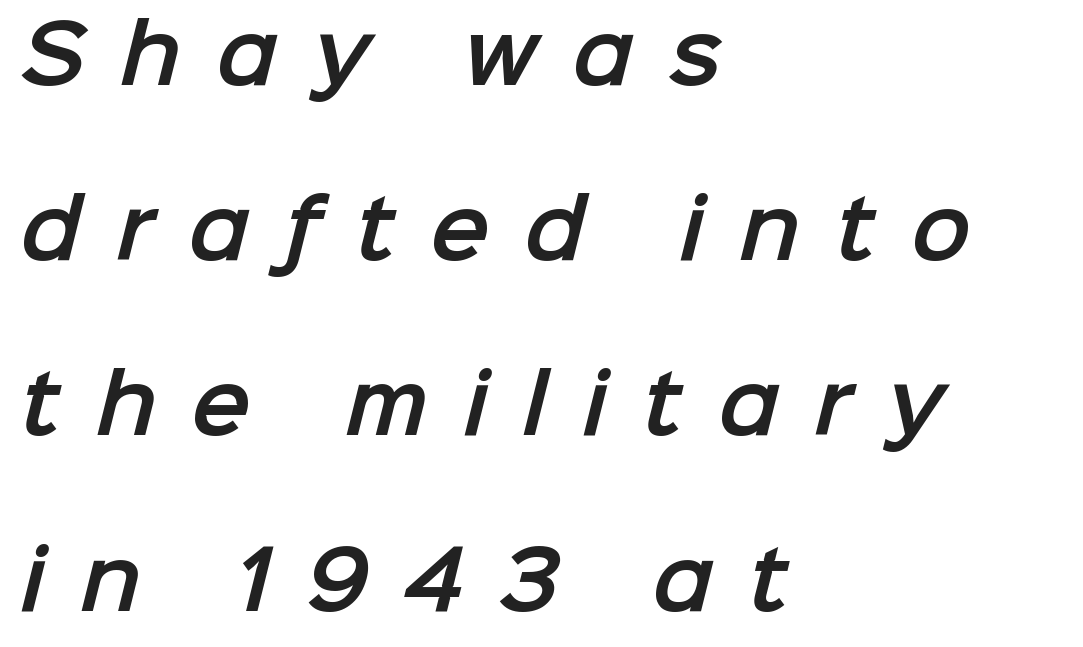
This rendering uses left alignment, leaving the right contour irregular. A great deal of white space separates one row of letters from the next. These lines are rendered in a variable-pitch font. Between one letter and the next there's a generous, obvious gap. The words here are not underlined.
